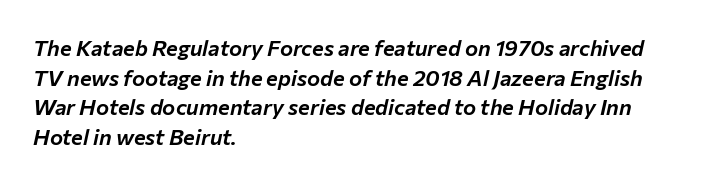
Q: Is the text italic (slanted)? A: Yes, it leans right by about 12 degrees.
Q: Is the text underlined? A: No.
Q: How is the paragraph aligned? A: Left-aligned.
Q: Is the spacing between letters normal or unusually wide? A: Normal.
Q: Is the spacing between lines tight, normal or loose? A: Normal.
